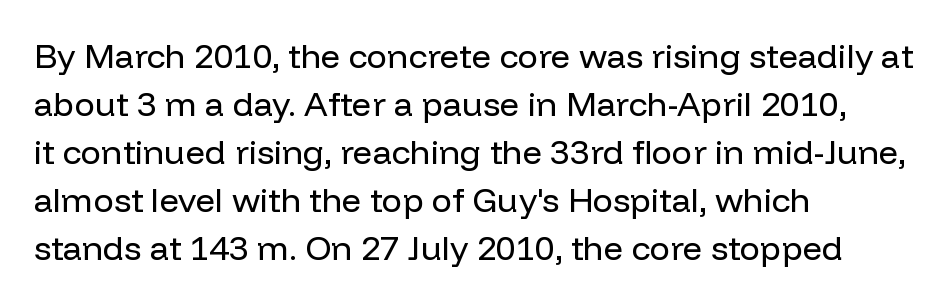
Italic? Not at all — the glyphs are vertical. The rendering uses natural spacing where letterforms have individual widths. Leftover space on each line is placed entirely after the last word. The horizontal fit of the characters is conventional and even. Does the type have serifs? No, each stem ends abruptly. Compared with a typical body face, this is equally light or lighter still.
